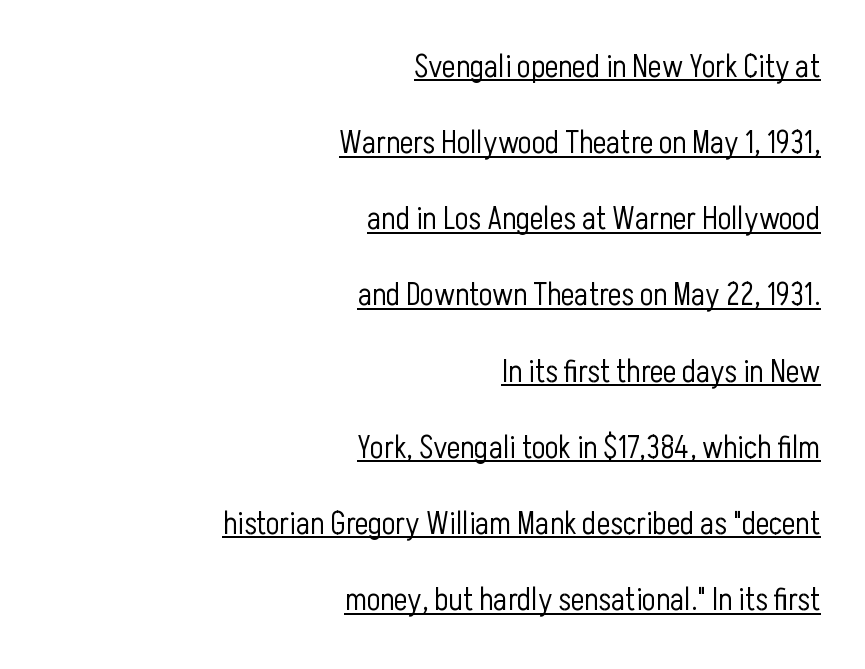
The image shows 32 px light, condensed sans-serif type, upright; set right-aligned, loose line spacing (2.38x), normal letter spacing, underlined; low stroke contrast and a medium x-height.
